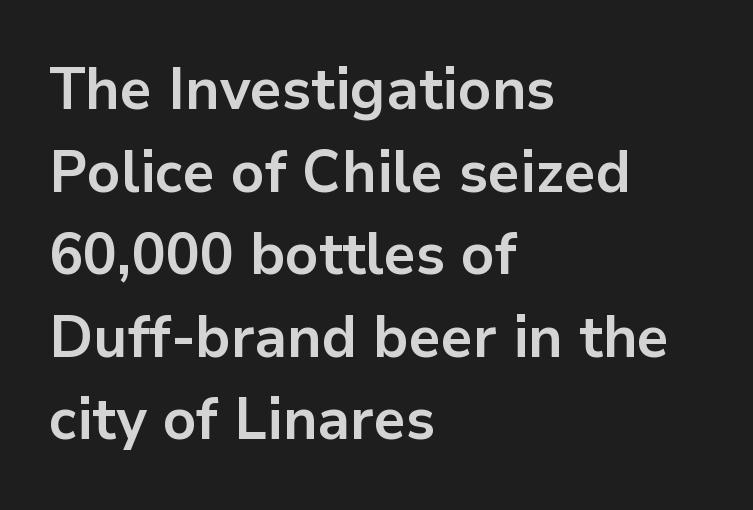
{"serif": "no", "italic": "no", "bold": "yes", "weight": "bold", "width": "normal", "stroke_contrast": "low", "x_height": "medium", "monospaced": "no", "underline": "no", "align": "left", "line_spacing": "normal", "line_spacing_ratio": 1.4, "letter_spacing": "normal", "letter_spacing_em": 0.0, "glyph_px": 59}
